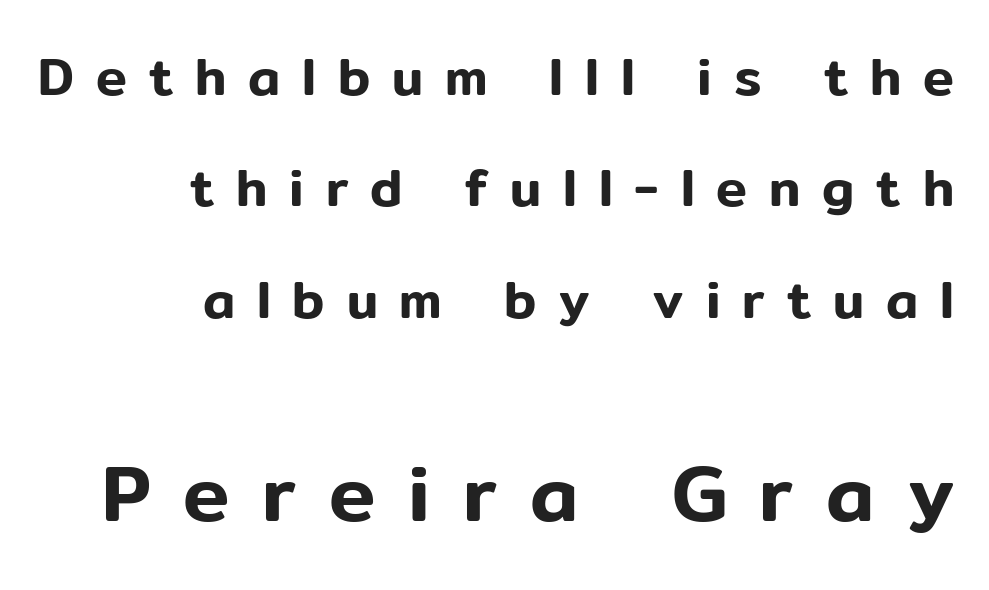
The image shows 78 px sans-serif type, upright; set right-aligned, loose line spacing (2.14x), unusually wide letter spacing (+0.42 em), not underlined; the second (bottom) block is 1.5x larger; low stroke contrast and a medium x-height.
